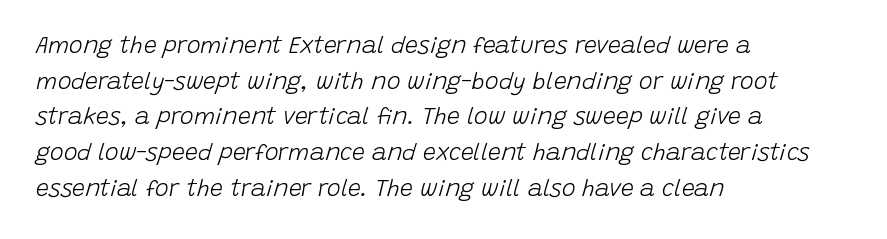
The image shows 23 px text type, italic (leaning right); set left-aligned, normal line spacing (1.55x), normal letter spacing, not underlined.
